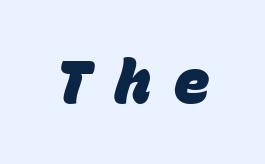
Q: Is the text bold? A: Yes.
Q: Is the typeface a serif or a sans-serif typeface? A: Sans-serif.
Q: Is the text underlined? A: No.
Q: Is the spacing between letters normal or unusually wide? A: Unusually wide.
Q: Width (condensed, normal, or wide)? A: Normal.
Q: Stroke contrast? A: Low.
Q: x-height? A: Large.
Q: Monospaced? A: Yes.
